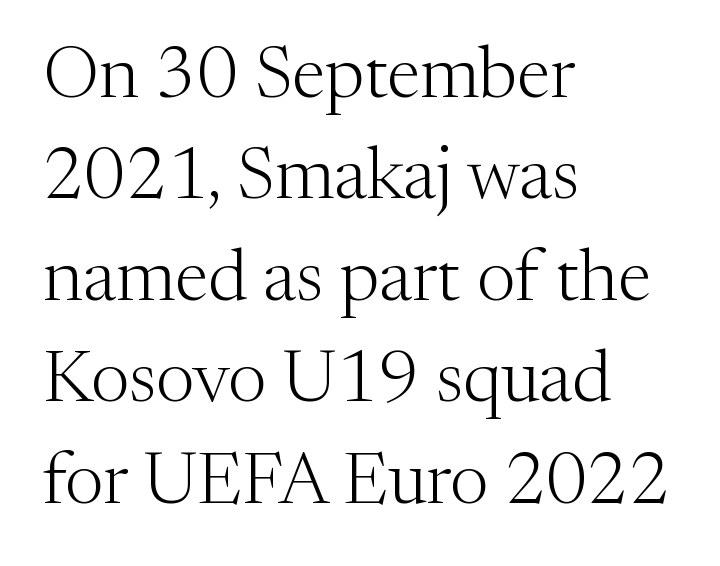
Q: Is the text bold? A: No.
Q: Is the text italic (slanted)? A: No, it is upright.
Q: Is the typeface a serif or a sans-serif typeface? A: Serif.
Q: Is the text underlined? A: No.
Q: How is the paragraph aligned? A: Left-aligned.
Q: Is the spacing between letters normal or unusually wide? A: Normal.
Q: Is the spacing between lines tight, normal or loose? A: Normal.
Q: Width (condensed, normal, or wide)? A: Normal.
Q: Stroke contrast? A: Medium.
Q: x-height? A: Medium.
Q: Monospaced? A: No.
